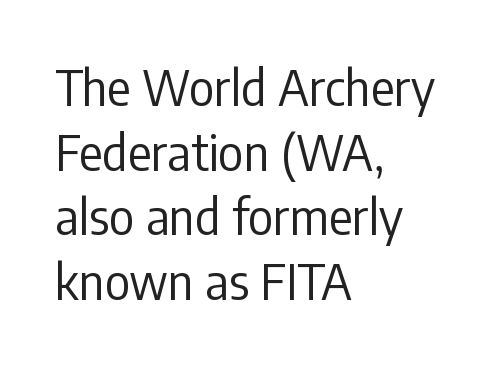
{"serif": "no", "italic": "no", "bold": "no", "weight": "regular", "width": "condensed", "stroke_contrast": "low", "x_height": "medium", "monospaced": "no", "underline": "no", "align": "left", "line_spacing": "normal", "line_spacing_ratio": 1.32, "letter_spacing": "normal", "letter_spacing_em": 0.0, "glyph_px": 49}
